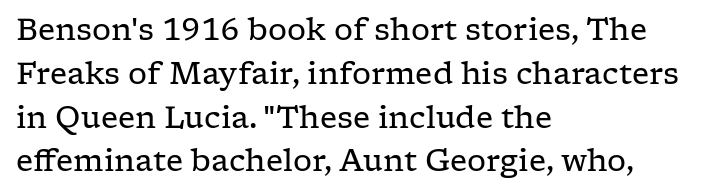
Q: Is the text bold? A: No.
Q: Is the text italic (slanted)? A: No, it is upright.
Q: Is the typeface a serif or a sans-serif typeface? A: Serif.
Q: Is the text underlined? A: No.
Q: How is the paragraph aligned? A: Left-aligned.
Q: Is the spacing between letters normal or unusually wide? A: Normal.
Q: Is the spacing between lines tight, normal or loose? A: Normal.
Q: Width (condensed, normal, or wide)? A: Wide.
Q: Stroke contrast? A: Low.
Q: x-height? A: Medium.
Q: Monospaced? A: No.
